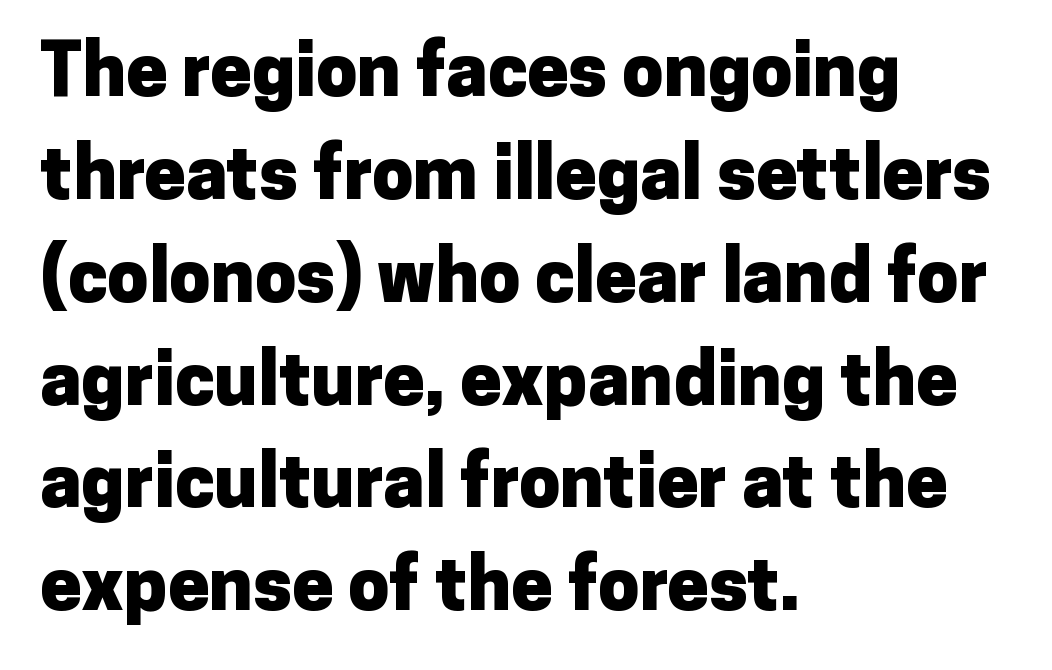
The image shows 74 px heavy sans-serif type, upright; set left-aligned, normal line spacing (1.39x), normal letter spacing, not underlined; low stroke contrast and a medium x-height.
